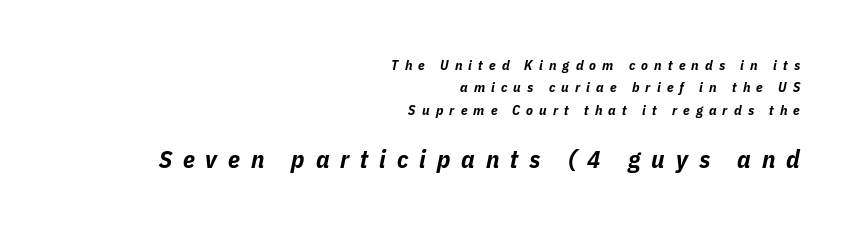
{"italic": "yes", "lean": "right", "slant_degrees": 11, "bold": "yes", "underline": "no", "align": "right", "line_spacing": "normal", "line_spacing_ratio": 1.59, "letter_spacing": "wide", "letter_spacing_em": 0.44, "larger_block": "second", "size_ratio": 1.79, "glyph_px": 25}
